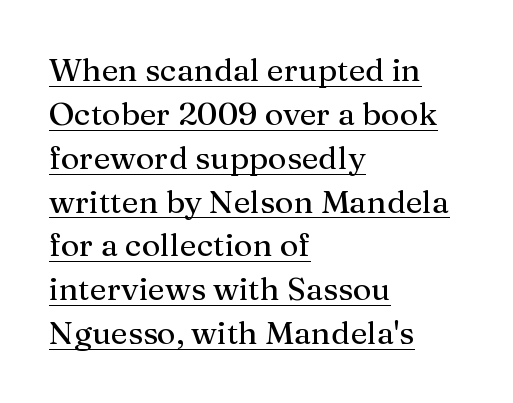
The image shows 32 px serif type, upright; set left-aligned, normal line spacing (1.37x), normal letter spacing, underlined; medium stroke contrast and a medium x-height.
